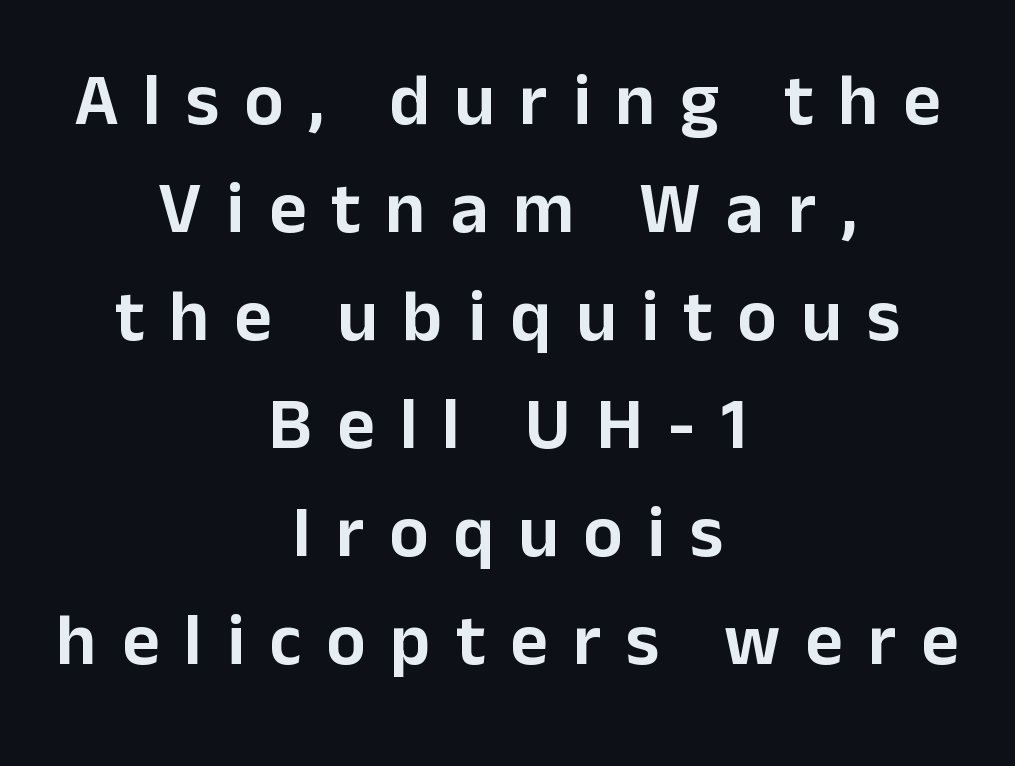
{"serif": "no", "italic": "no", "width": "normal", "stroke_contrast": "low", "x_height": "medium", "monospaced": "no", "underline": "no", "align": "center", "line_spacing": "normal", "line_spacing_ratio": 1.48, "letter_spacing": "wide", "letter_spacing_em": 0.34, "glyph_px": 73}
